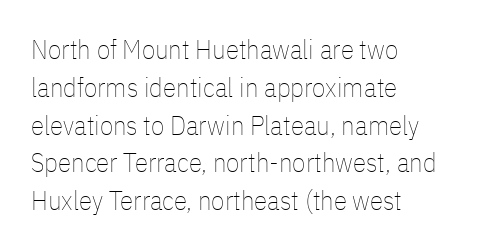
{"italic": "no", "bold": "no", "underline": "no", "align": "left", "line_spacing": "normal", "line_spacing_ratio": 1.4, "letter_spacing": "normal", "letter_spacing_em": 0.0, "glyph_px": 27}
